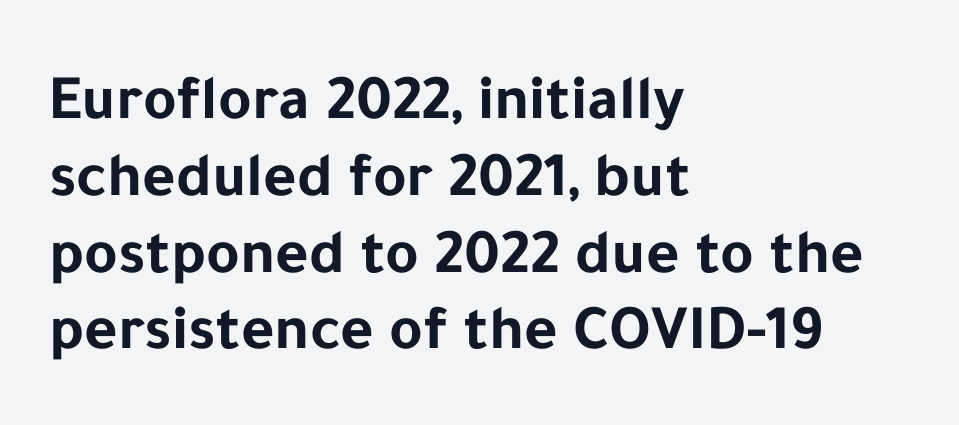
The lettering holds an erect, upright posture throughout. No word sits above an underline. These lines are composed in type without serifs. A typesetter would call this proportional, since set widths differ per character.
